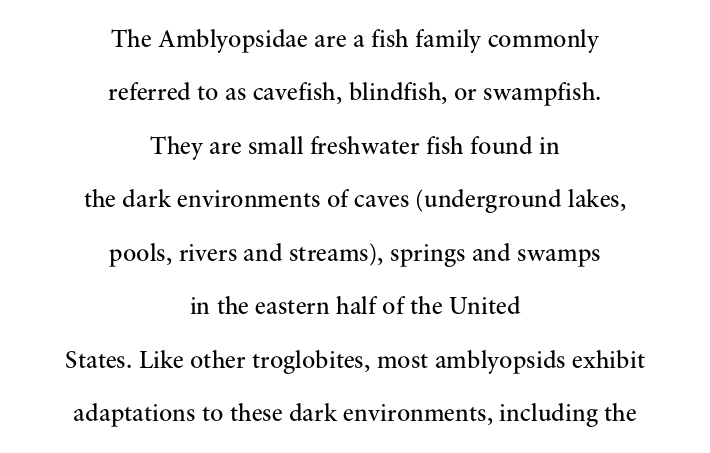
{"italic": "no", "bold": "no", "underline": "no", "align": "center", "line_spacing": "loose", "line_spacing_ratio": 2.14, "letter_spacing": "normal", "letter_spacing_em": 0.0, "glyph_px": 25}
